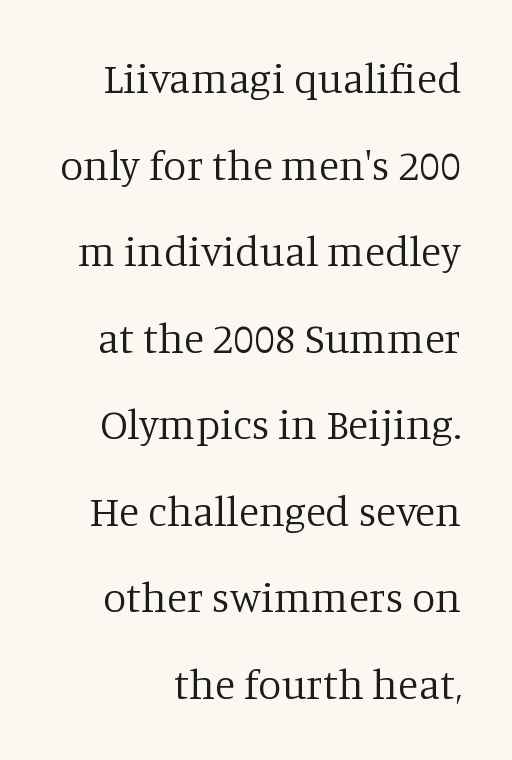
{"serif": "yes", "italic": "no", "bold": "no", "weight": "regular", "width": "normal", "stroke_contrast": "low", "x_height": "large", "monospaced": "no", "underline": "no", "line_spacing": "loose", "line_spacing_ratio": 2.06, "letter_spacing": "normal", "letter_spacing_em": 0.0, "glyph_px": 42}
